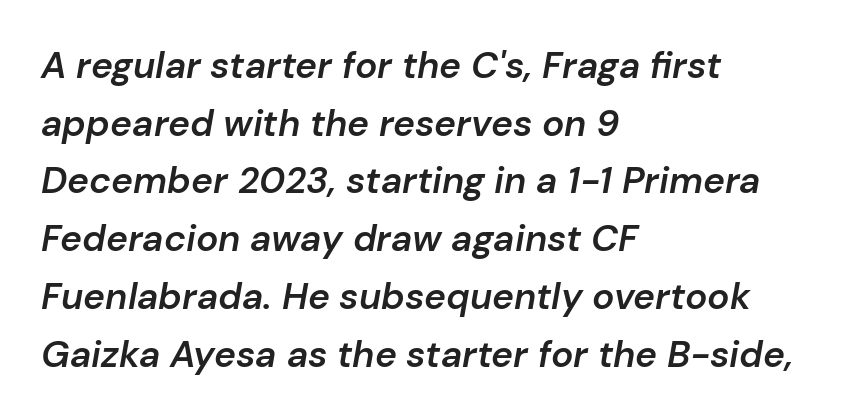
Q: Is the text bold? A: Semi-bold.
Q: Is the text italic (slanted)? A: Yes, it leans right by about 10 degrees.
Q: Is the text underlined? A: No.
Q: How is the paragraph aligned? A: Left-aligned.
Q: Is the spacing between letters normal or unusually wide? A: Normal.
Q: Is the spacing between lines tight, normal or loose? A: Normal.
Q: Width (condensed, normal, or wide)? A: Normal.
Q: Stroke contrast? A: Low.
Q: x-height? A: Medium.
Q: Monospaced? A: No.
